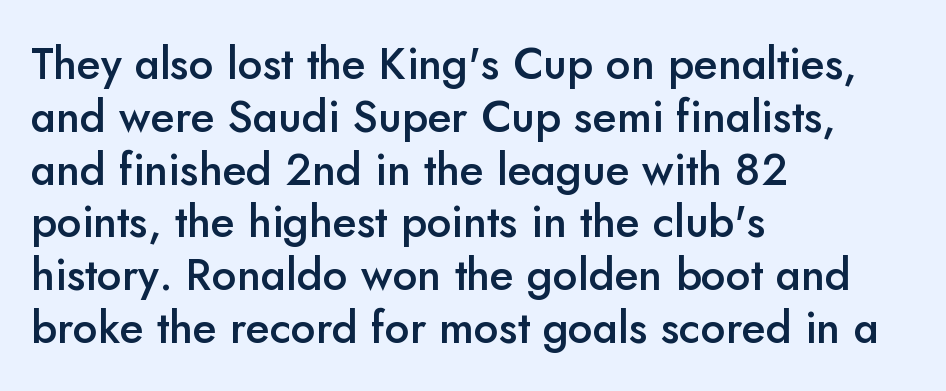
The image shows 44 px semibold sans-serif type, upright; set left-aligned, line spacing 1.2x, normal letter spacing, not underlined; low stroke contrast and a small x-height.
